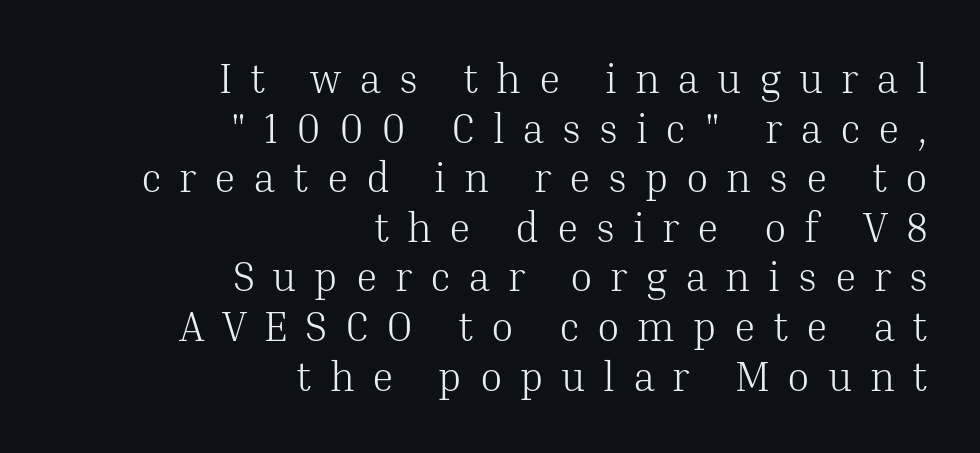
This is roman type, the default non-slanted kind. Does extra space separate the letters? Yes, quite a lot of it. This is serif lettering, the kind often seen in printed books. The font is comparable to plain body text, perhaps lighter. The face used here is proportionally spaced, like ordinary book or web type. Nobody drew a line under any word here.
